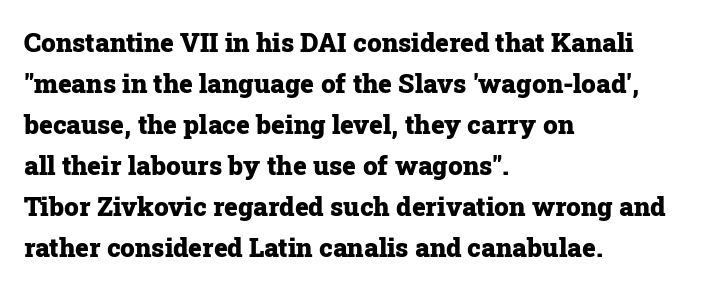
{"italic": "no", "bold": "yes", "underline": "no", "align": "left", "line_spacing": "normal", "line_spacing_ratio": 1.58, "letter_spacing": "normal", "letter_spacing_em": 0.0, "glyph_px": 26}
